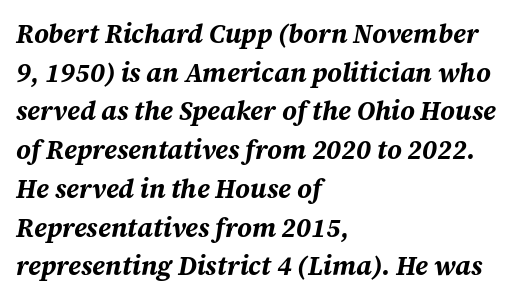
{"italic": "yes", "lean": "right", "slant_degrees": 12, "bold": "yes", "underline": "no", "align": "left", "line_spacing": "normal", "line_spacing_ratio": 1.49, "letter_spacing": "normal", "letter_spacing_em": 0.0, "glyph_px": 26}
